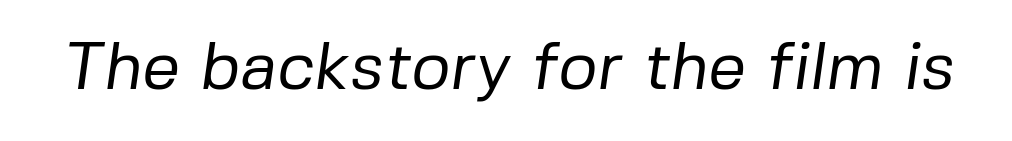
{"serif": "no", "bold": "no", "weight": "regular", "width": "normal", "stroke_contrast": "low", "x_height": "medium", "monospaced": "no", "underline": "no", "letter_spacing": "normal", "letter_spacing_em": 0.0, "glyph_px": 67}
